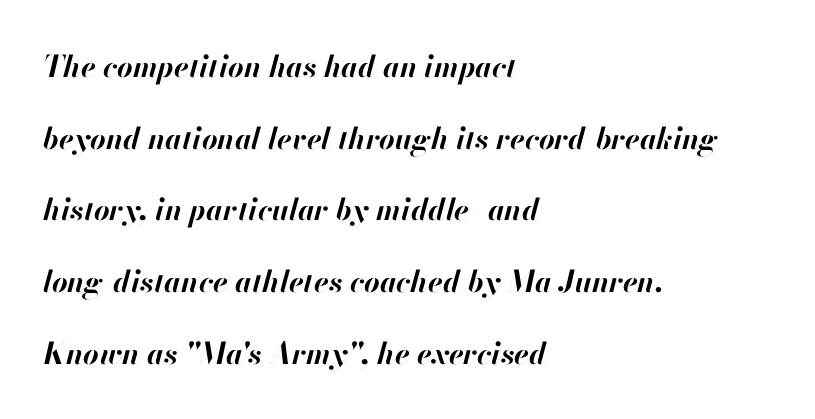
The image shows 30 px bold type, italic (leaning right); set left-aligned, loose line spacing (2.39x), normal letter spacing, not underlined; high stroke contrast and a small x-height.
